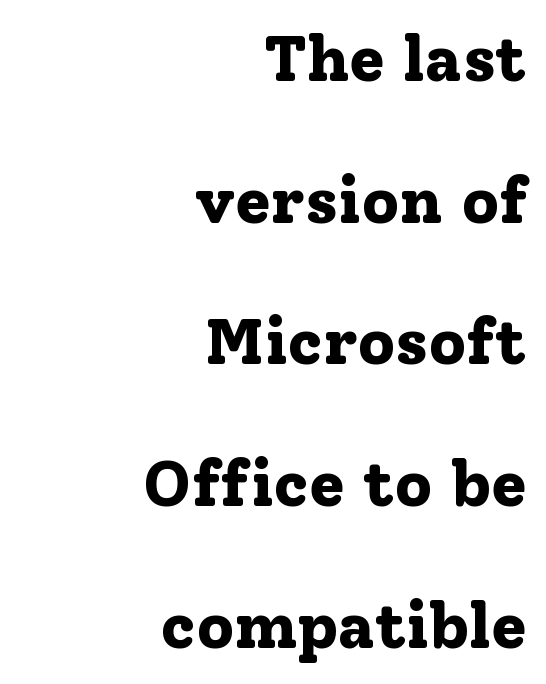
Q: Is the text bold? A: Yes.
Q: Is the text italic (slanted)? A: No, it is upright.
Q: Is the typeface a serif or a sans-serif typeface? A: Serif.
Q: Is the text underlined? A: No.
Q: How is the paragraph aligned? A: Right-aligned.
Q: Is the spacing between letters normal or unusually wide? A: Normal.
Q: Is the spacing between lines tight, normal or loose? A: Loose.
Q: Width (condensed, normal, or wide)? A: Normal.
Q: Stroke contrast? A: Low.
Q: x-height? A: Medium.
Q: Monospaced? A: No.
